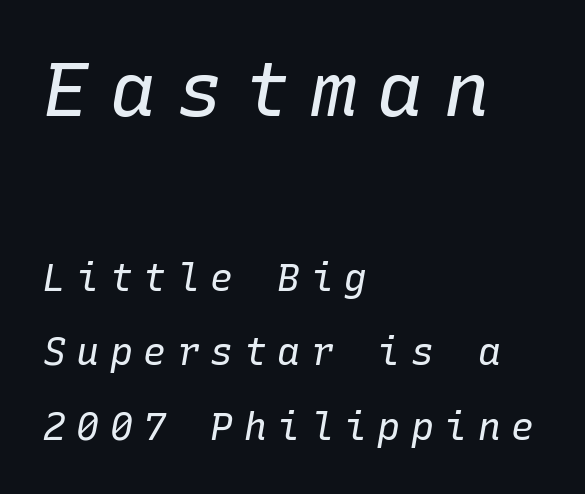
Fixed-width glyphs throughout — classic coding-font behaviour. Which margin do the lines hug? The left one — the right edge is uneven. Counters stay open thanks to moderate or lighter strokes. Underlining? Definitely not there.
